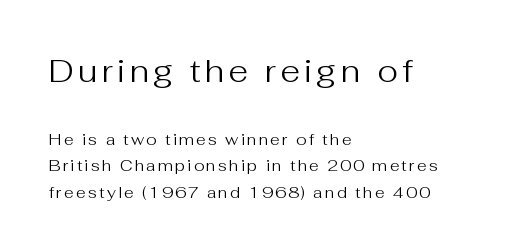
Q: Is the text bold? A: No.
Q: Is the text italic (slanted)? A: No, it is upright.
Q: Is the typeface a serif or a sans-serif typeface? A: Sans-serif.
Q: Is the text underlined? A: No.
Q: How is the paragraph aligned? A: Left-aligned.
Q: Is the spacing between lines tight, normal or loose? A: Normal.
Q: Which block of text is set in a larger size, the first (top) or the second (bottom)? A: The first (top) one.
Q: Width (condensed, normal, or wide)? A: Normal.
Q: Stroke contrast? A: Medium.
Q: x-height? A: Medium.
Q: Monospaced? A: No.
